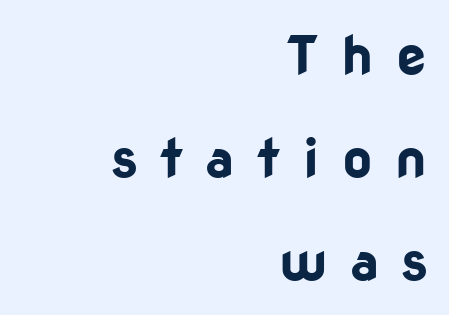
{"serif": "no", "italic": "no", "bold": "yes", "weight": "bold", "width": "normal", "stroke_contrast": "low", "x_height": "medium", "monospaced": "no", "underline": "no", "align": "right", "line_spacing": "loose", "line_spacing_ratio": 1.94, "letter_spacing": "wide", "letter_spacing_em": 0.43, "glyph_px": 53}
